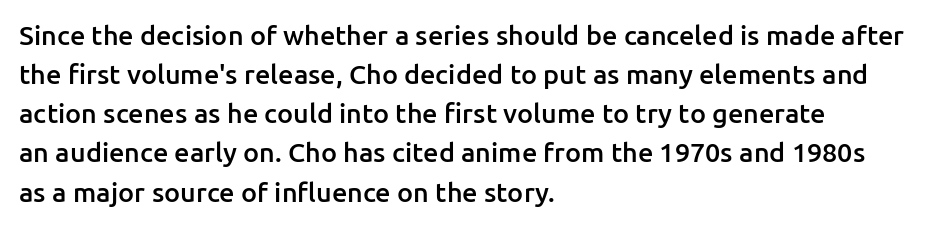
Horizontal alignment here is leftward, the default for most running prose. Semibold letterforms, between regular and bold. Each row of text sits above clean, open space. In terms of posture, this sample is upright. Rows of type keep a routine distance in the vertical direction.
